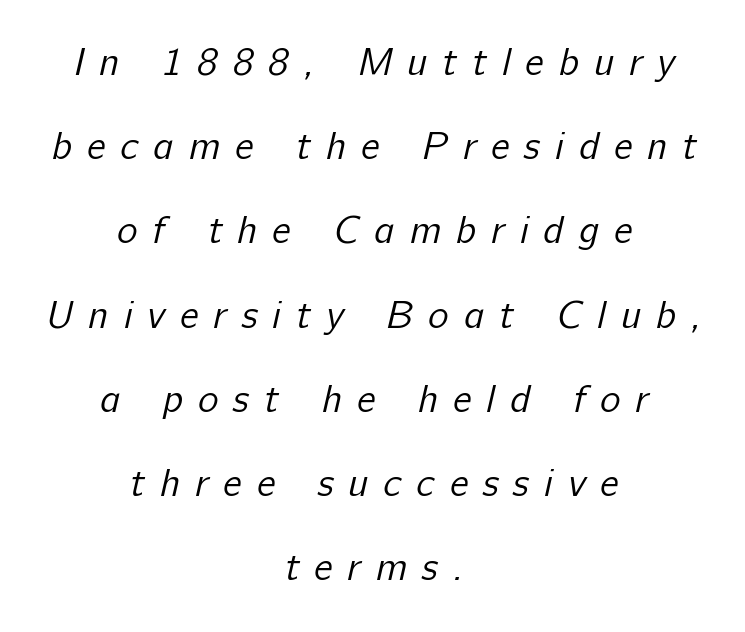
{"serif": "no", "bold": "no", "weight": "regular", "width": "normal", "stroke_contrast": "low", "x_height": "medium", "monospaced": "no", "underline": "no", "align": "center", "line_spacing": "loose", "line_spacing_ratio": 2.16, "letter_spacing": "wide", "letter_spacing_em": 0.38, "glyph_px": 39}
